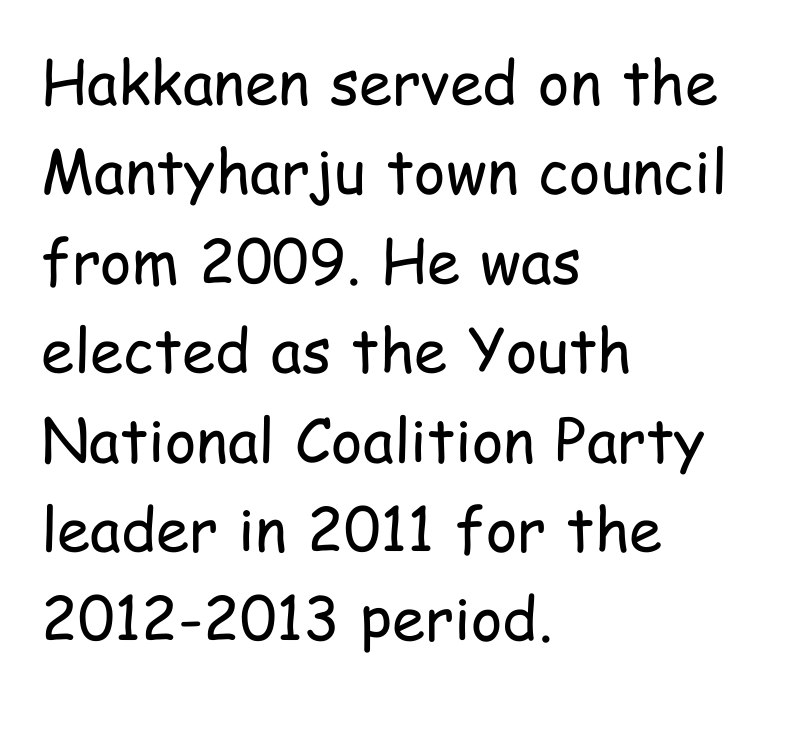
The space between consecutive lines is moderate. The horizontal fit of the characters is conventional and even. Check under the words: just untouched page. The lettering holds an erect, upright posture throughout. Alignment: flush left. Nothing heavy about these letters — not bold at all.
